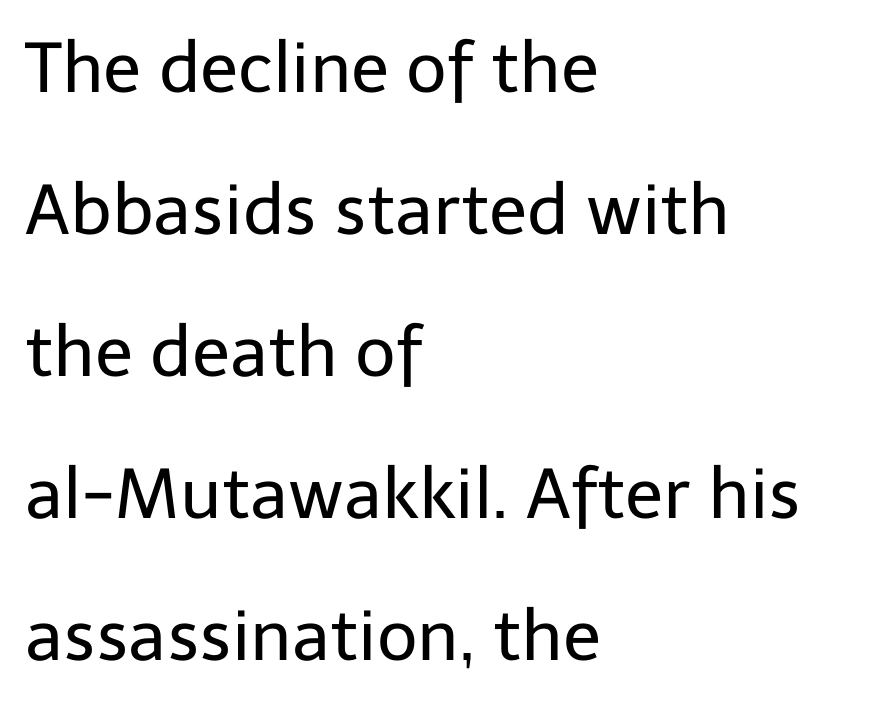
Q: Is the text bold? A: No.
Q: Is the text italic (slanted)? A: No, it is upright.
Q: Is the typeface a serif or a sans-serif typeface? A: Sans-serif.
Q: Is the text underlined? A: No.
Q: How is the paragraph aligned? A: Left-aligned.
Q: Is the spacing between letters normal or unusually wide? A: Normal.
Q: Is the spacing between lines tight, normal or loose? A: Loose.
Q: Width (condensed, normal, or wide)? A: Normal.
Q: Stroke contrast? A: Low.
Q: x-height? A: Medium.
Q: Monospaced? A: No.
